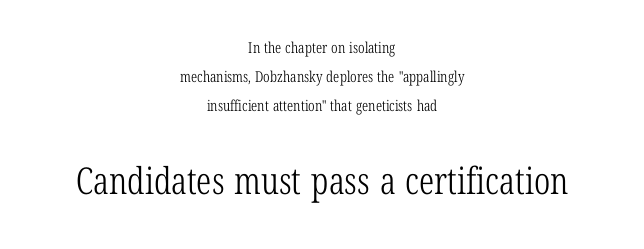
Visually, the bottom section dominates because its glyphs are scaled up. Each letter's strokes conclude with small projecting serifs. No word sits above an underline. Posture: vertical. This reads as an unemphasized weight, regular at the heaviest. The gaps between neighbouring characters are ordinary and unremarkable.
